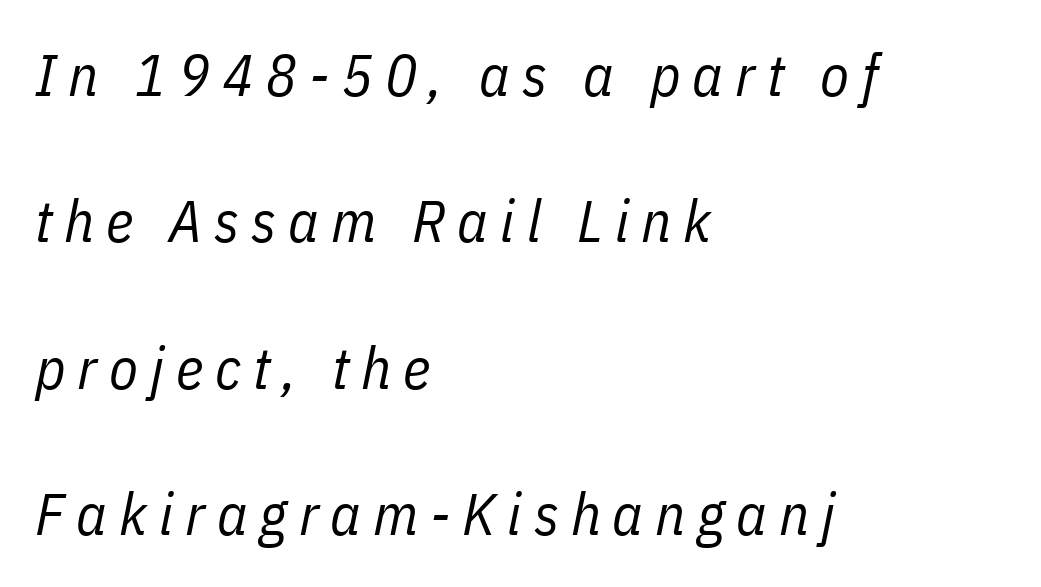
The image shows 59 px regular-weight, condensed type, italic (leaning right); set left-aligned, loose line spacing (2.48x), unusually wide letter spacing (+0.2 em), not underlined; low stroke contrast and a medium x-height.
